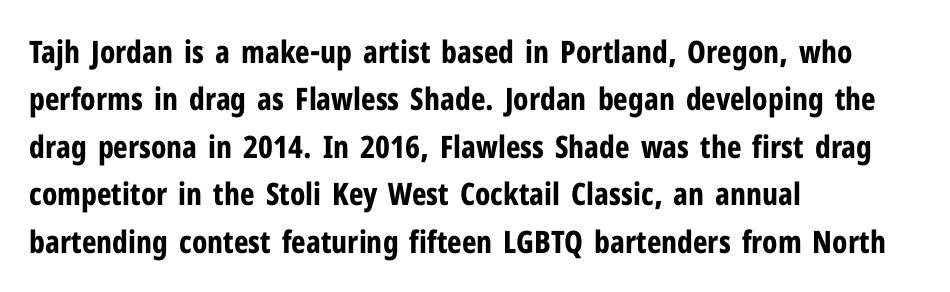
Q: Is the text bold? A: Yes.
Q: Is the text italic (slanted)? A: No, it is upright.
Q: Is the typeface a serif or a sans-serif typeface? A: Sans-serif.
Q: Is the text underlined? A: No.
Q: How is the paragraph aligned? A: Left-aligned.
Q: Is the spacing between letters normal or unusually wide? A: Normal.
Q: Is the spacing between lines tight, normal or loose? A: Normal.
Q: Width (condensed, normal, or wide)? A: Condensed.
Q: Stroke contrast? A: Low.
Q: x-height? A: Medium.
Q: Monospaced? A: No.
